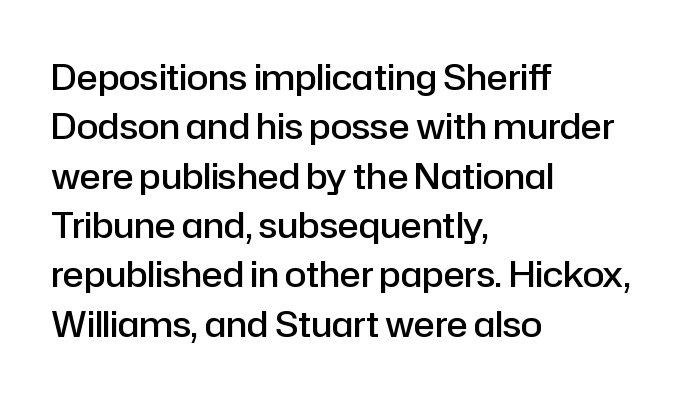
{"serif": "no", "italic": "no", "bold": "semi", "weight": "semibold", "width": "normal", "stroke_contrast": "low", "x_height": "medium", "monospaced": "no", "underline": "no", "align": "left", "line_spacing": "normal", "line_spacing_ratio": 1.41, "letter_spacing": "normal", "letter_spacing_em": 0.0, "glyph_px": 35}
